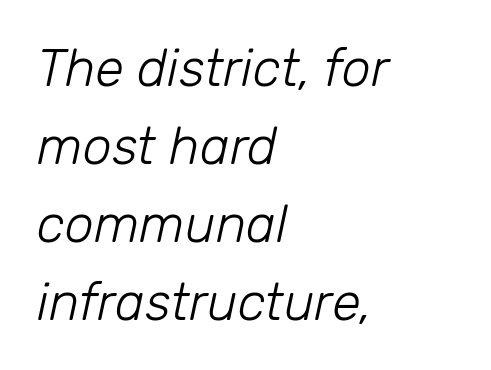
Q: Is the text bold? A: No.
Q: Is the text italic (slanted)? A: Yes, it leans right by about 12 degrees.
Q: Is the text underlined? A: No.
Q: How is the paragraph aligned? A: Left-aligned.
Q: Is the spacing between letters normal or unusually wide? A: Normal.
Q: Is the spacing between lines tight, normal or loose? A: Normal.
Q: Width (condensed, normal, or wide)? A: Normal.
Q: Stroke contrast? A: Low.
Q: x-height? A: Medium.
Q: Monospaced? A: No.
